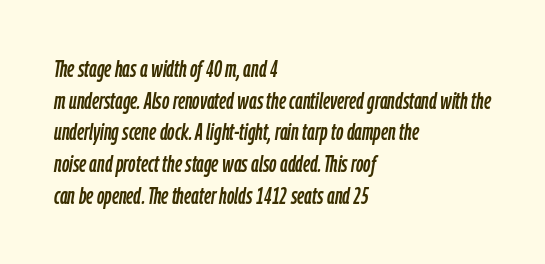
The image shows 23 px text type, italic (leaning right); set left-aligned, normal line spacing (1.38x), normal letter spacing, not underlined.
